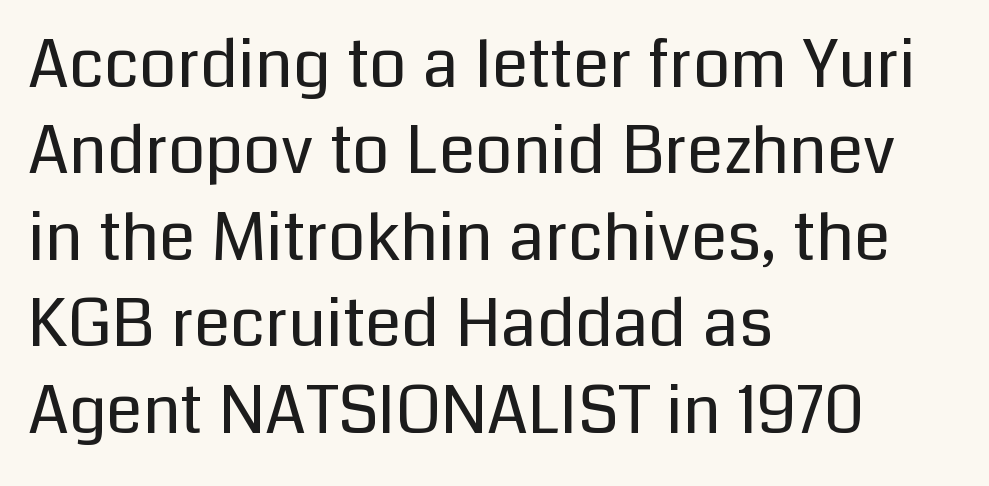
Q: Is the text bold? A: No.
Q: Is the text italic (slanted)? A: No, it is upright.
Q: Is the typeface a serif or a sans-serif typeface? A: Sans-serif.
Q: Is the text underlined? A: No.
Q: How is the paragraph aligned? A: Left-aligned.
Q: Is the spacing between letters normal or unusually wide? A: Normal.
Q: Is the spacing between lines tight, normal or loose? A: Normal.
Q: Width (condensed, normal, or wide)? A: Normal.
Q: Stroke contrast? A: Low.
Q: x-height? A: Medium.
Q: Monospaced? A: No.
